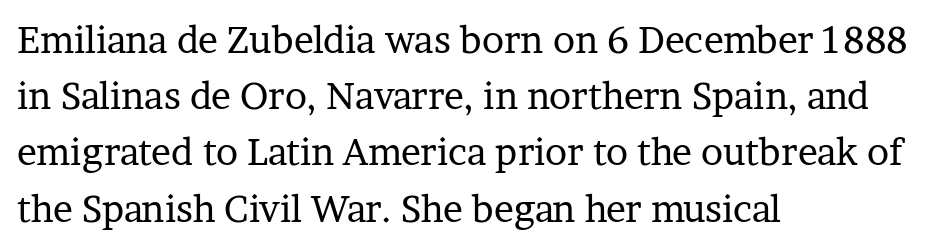
{"serif": "yes", "italic": "no", "bold": "no", "weight": "regular", "width": "normal", "stroke_contrast": "low", "x_height": "medium", "monospaced": "no", "underline": "no", "align": "left", "line_spacing": "normal", "line_spacing_ratio": 1.52, "letter_spacing": "normal", "letter_spacing_em": 0.0, "glyph_px": 37}
